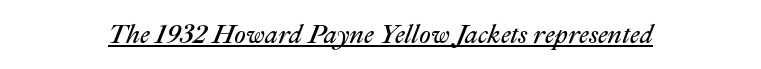
Q: Is the text bold? A: No.
Q: Is the text italic (slanted)? A: Yes, it leans right by about 22 degrees.
Q: Is the text underlined? A: Yes.
Q: Is the spacing between letters normal or unusually wide? A: Normal.
